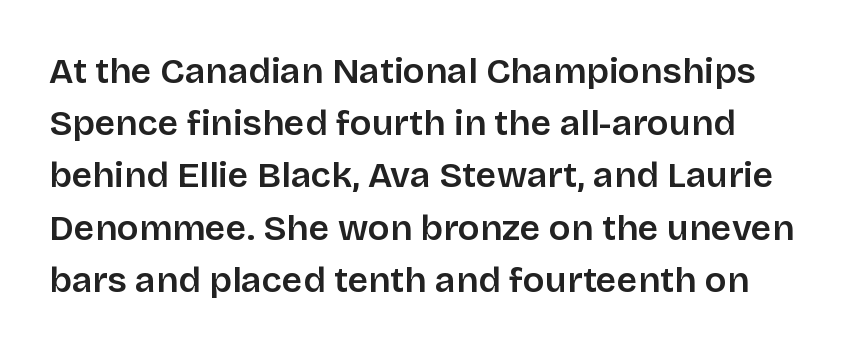
Q: Is the text bold? A: Semi-bold.
Q: Is the text italic (slanted)? A: No, it is upright.
Q: Is the typeface a serif or a sans-serif typeface? A: Sans-serif.
Q: Is the text underlined? A: No.
Q: Is the spacing between letters normal or unusually wide? A: Normal.
Q: Is the spacing between lines tight, normal or loose? A: Normal.
Q: Width (condensed, normal, or wide)? A: Normal.
Q: Stroke contrast? A: Low.
Q: x-height? A: Large.
Q: Monospaced? A: No.
